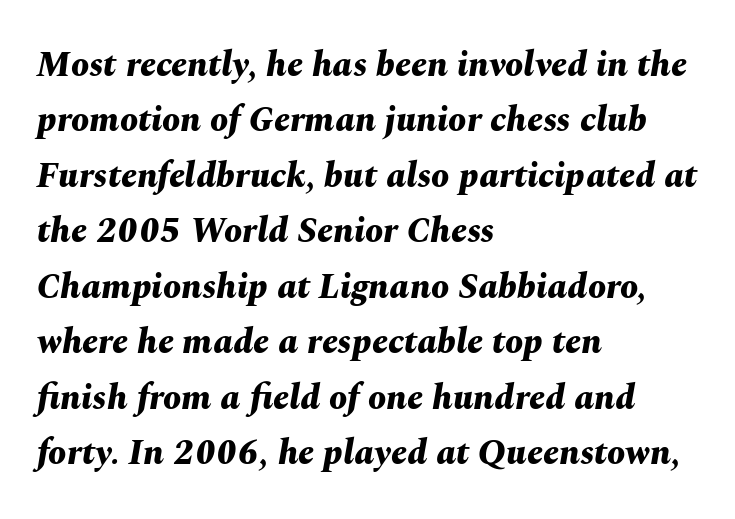
Q: Is the text bold? A: Yes.
Q: Is the text italic (slanted)? A: Yes, it leans right by about 10 degrees.
Q: Is the text underlined? A: No.
Q: How is the paragraph aligned? A: Left-aligned.
Q: Is the spacing between letters normal or unusually wide? A: Normal.
Q: Is the spacing between lines tight, normal or loose? A: Normal.
Q: Width (condensed, normal, or wide)? A: Normal.
Q: Stroke contrast? A: Medium.
Q: x-height? A: Medium.
Q: Monospaced? A: No.
